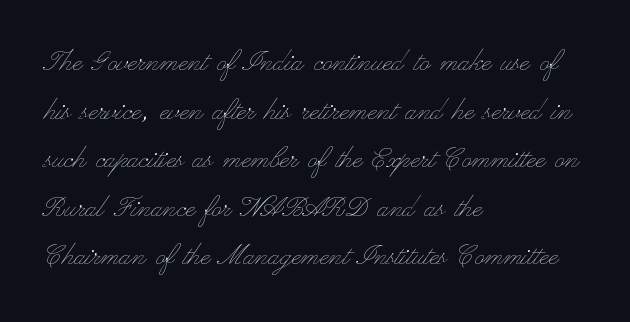
{"bold": "no", "weight": "thin", "width": "wide", "stroke_contrast": "low", "x_height": "small", "monospaced": "no", "underline": "no", "align": "left", "line_spacing": "normal", "line_spacing_ratio": 1.43, "letter_spacing": "normal", "letter_spacing_em": 0.0, "glyph_px": 34}
